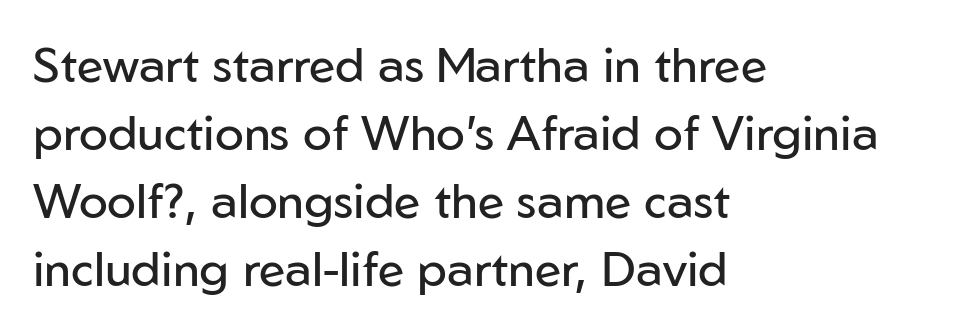
The image shows 48 px regular-weight sans-serif type, upright; set left-aligned, normal line spacing (1.42x), normal letter spacing, not underlined; low stroke contrast and a medium x-height.
